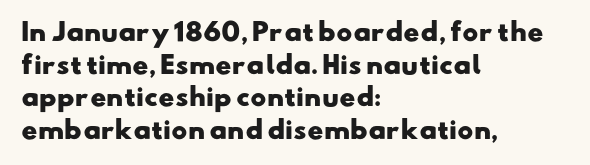
The rag falls on the right side of this text block. The space directly below the letters is spotless. The type is set solid horizontally, with unmodified tracking. Heft: maximum for text — a bold. One glance says typical: line gaps are just what's usual.
